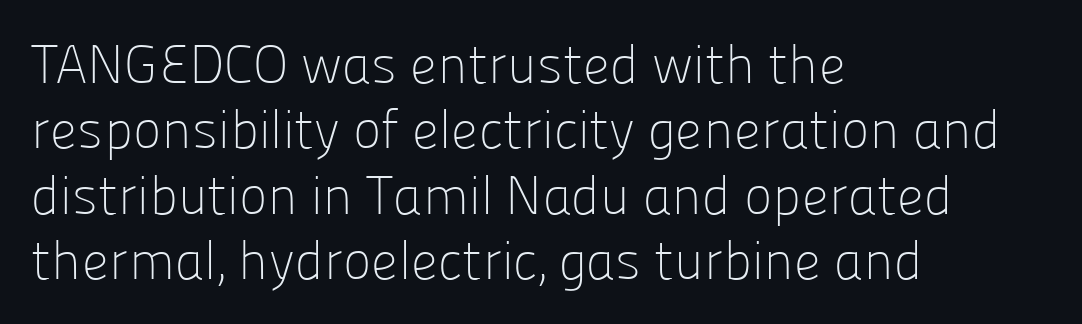
The passage shown is typed in a proportional face where columns would drift. The typography opts for an upright posture over an oblique one. The space beneath each line is pristine and unruled. Here the glyphs are tracked normally, forming tight word shapes.
